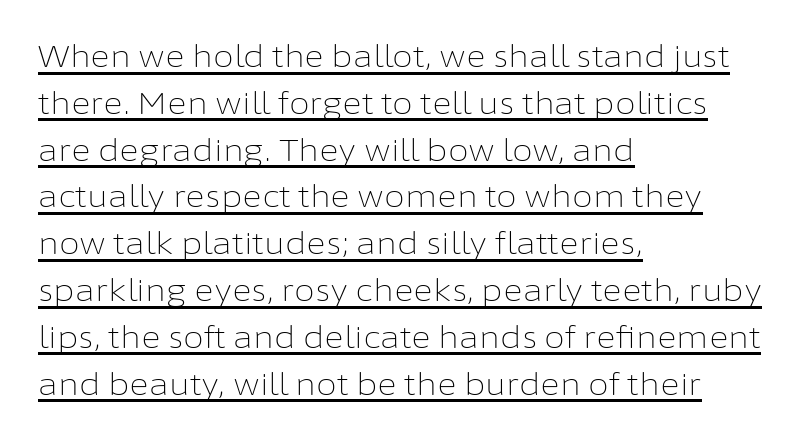
Are there feet on the stems? There aren't — it's a sans. Stroke mass is kept to a normal reading level or below. Glyph-to-glyph distance matches everyday printed text. Rows of type keep a routine distance in the vertical direction. The lines in this sample share a left origin and differ only in where they stop.
